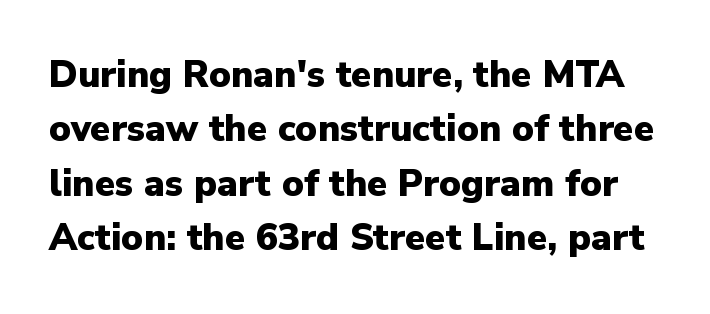
Q: Is the text bold? A: Yes.
Q: Is the text italic (slanted)? A: No, it is upright.
Q: Is the typeface a serif or a sans-serif typeface? A: Sans-serif.
Q: Is the text underlined? A: No.
Q: Is the spacing between letters normal or unusually wide? A: Normal.
Q: Is the spacing between lines tight, normal or loose? A: Normal.
Q: Width (condensed, normal, or wide)? A: Normal.
Q: Stroke contrast? A: Low.
Q: x-height? A: Medium.
Q: Monospaced? A: No.
